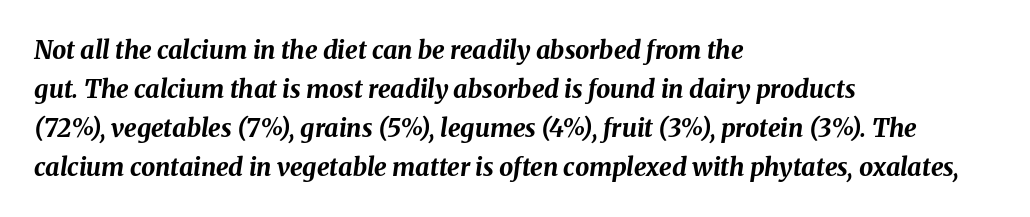
Glyph-to-glyph distance matches everyday printed text. Does the lettering tilt? It does — this is italic. The strip under each line holds only bare page. Honestly, the row spacing looks completely unremarkable.
